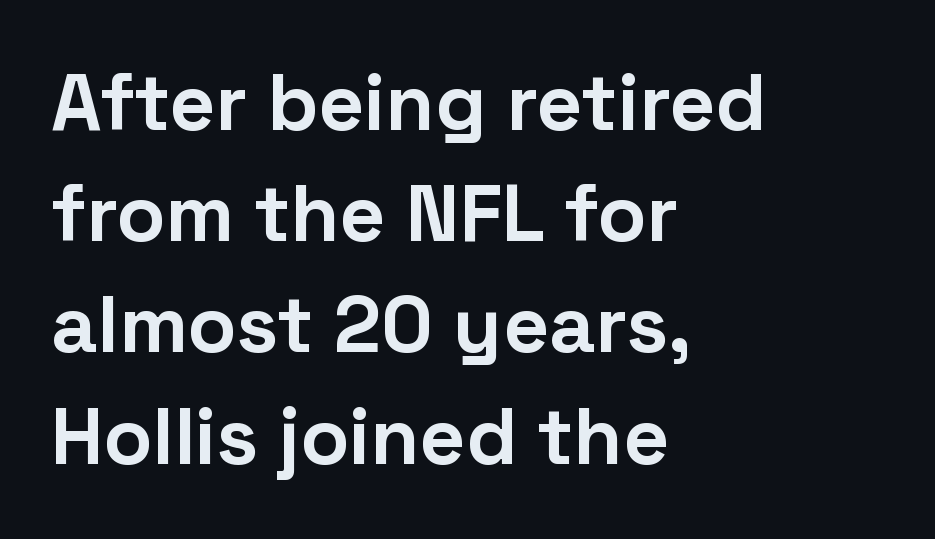
{"serif": "no", "italic": "no", "bold": "yes", "weight": "bold", "width": "normal", "stroke_contrast": "low", "x_height": "medium", "monospaced": "no", "underline": "no", "align": "left", "line_spacing": "normal", "line_spacing_ratio": 1.39, "letter_spacing": "normal", "letter_spacing_em": 0.0, "glyph_px": 80}
